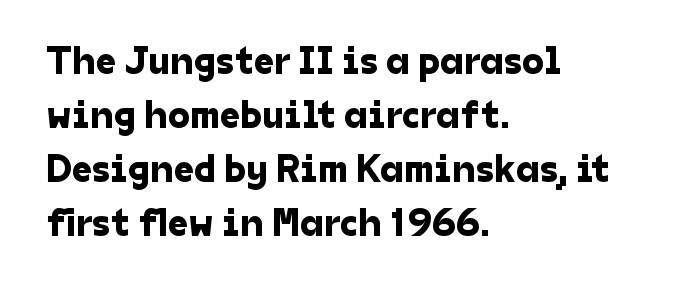
You could call the tracking neutral — neither tight nor loose. Baseline-to-baseline distance is the conventional proportion of letter height. Note the varied advance widths — an 'i' is clearly narrower than an 'm'. Leftover space on each line is placed entirely after the last word.
